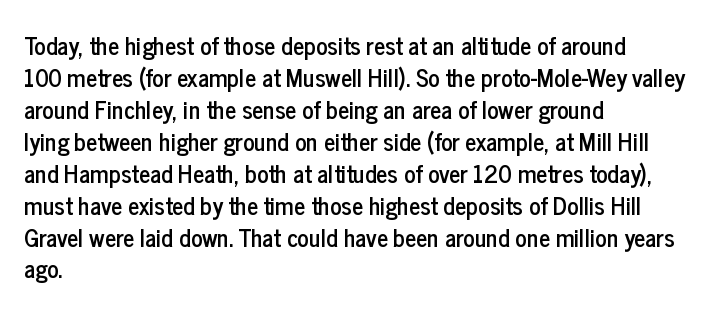
No italicization has been applied; the sample stays upright. The vertical gap from one line to the next is medium. Standard letterfit; no display-style spreading of the glyphs. The passage is arranged the way most books set body copy — flush left. Rule under the text: the space is simply empty.
